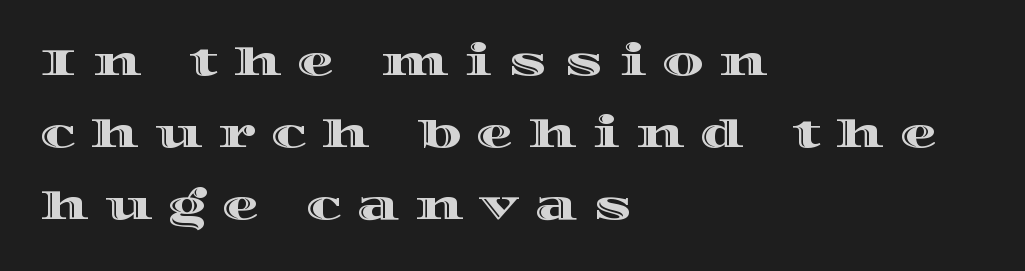
Loosely led — the rows are spread out. Clear beneath every line of the passage. The passage shown has open, widely tracked lettering throughout. Note the varied advance widths — an 'i' is clearly narrower than an 'm'.
